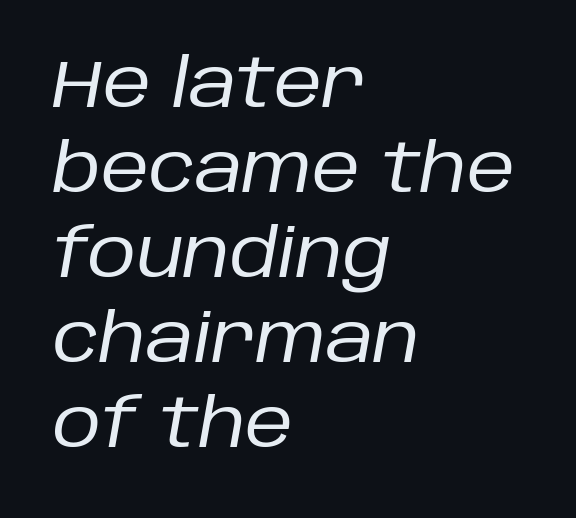
{"italic": "yes", "lean": "right", "slant_degrees": 10, "bold": "no", "weight": "regular", "width": "normal", "stroke_contrast": "low", "x_height": "large", "monospaced": "no", "underline": "no", "align": "left", "line_spacing": "normal", "line_spacing_ratio": 1.27, "letter_spacing": "normal", "letter_spacing_em": 0.0, "glyph_px": 67}
